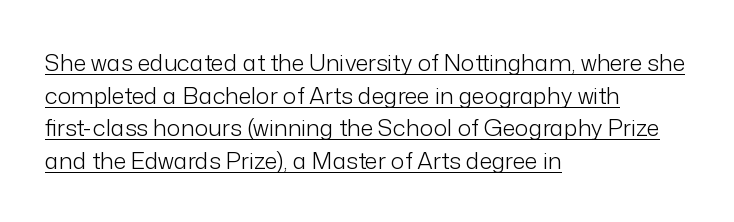
The image shows 23 px text type, upright; set left-aligned, normal line spacing (1.42x), normal letter spacing, underlined.
